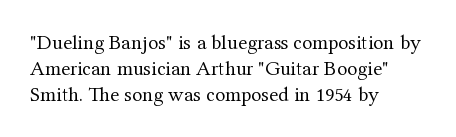
{"italic": "no", "bold": "no", "underline": "no", "align": "left", "line_spacing": "normal", "line_spacing_ratio": 1.25, "letter_spacing": "normal", "letter_spacing_em": 0.0, "glyph_px": 21}
